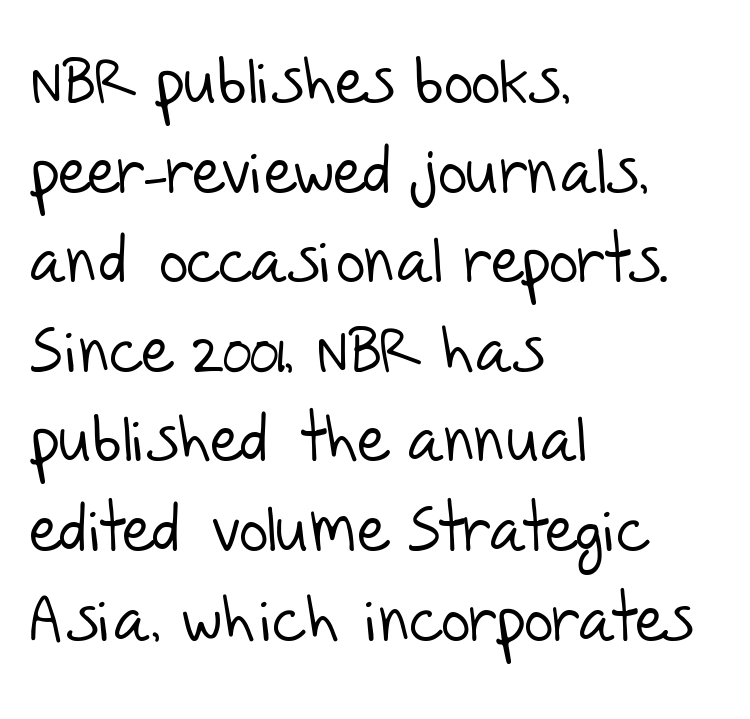
Q: Is the text bold? A: No.
Q: Is the typeface a serif or a sans-serif typeface? A: Sans-serif.
Q: Is the text underlined? A: No.
Q: How is the paragraph aligned? A: Left-aligned.
Q: Is the spacing between letters normal or unusually wide? A: Normal.
Q: Is the spacing between lines tight, normal or loose? A: Normal.
Q: Width (condensed, normal, or wide)? A: Normal.
Q: Stroke contrast? A: Low.
Q: x-height? A: Large.
Q: Monospaced? A: No.
